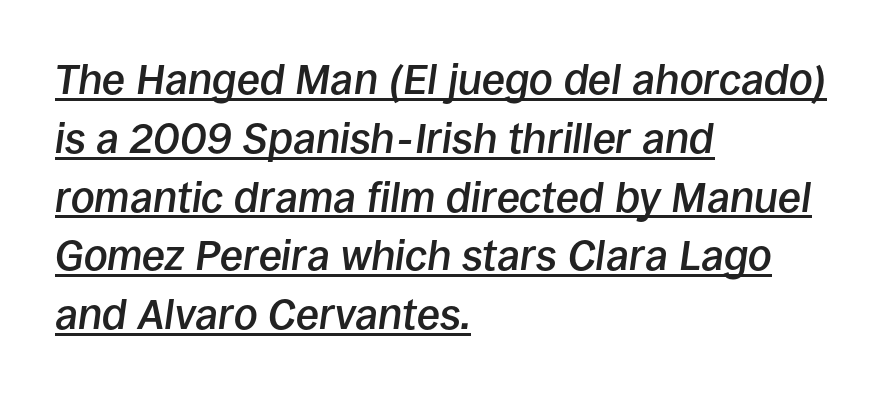
Spacing verdict: proportional, widths tailored to each character. Does the lettering tilt? It does — this is italic. In terms of letterspacing, this is plain default setting. A semibold gives these letters moderate extra thickness, short of bold. Which margin do the lines hug? The left one — the right edge is uneven.
